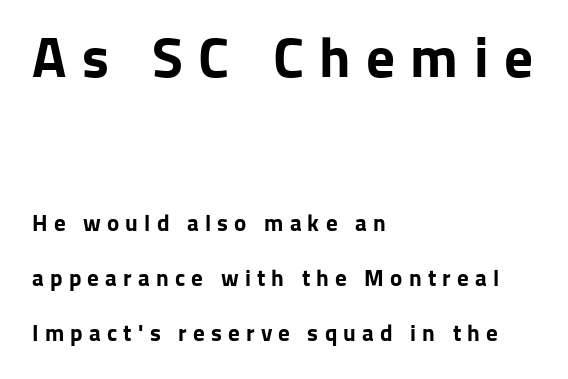
Q: Is the text bold? A: Yes.
Q: Is the text italic (slanted)? A: No, it is upright.
Q: Is the typeface a serif or a sans-serif typeface? A: Sans-serif.
Q: Is the text underlined? A: No.
Q: How is the paragraph aligned? A: Left-aligned.
Q: Is the spacing between letters normal or unusually wide? A: Unusually wide.
Q: Is the spacing between lines tight, normal or loose? A: Loose.
Q: Which block of text is set in a larger size, the first (top) or the second (bottom)? A: The first (top) one.
Q: Width (condensed, normal, or wide)? A: Normal.
Q: Stroke contrast? A: Low.
Q: x-height? A: Medium.
Q: Monospaced? A: No.
